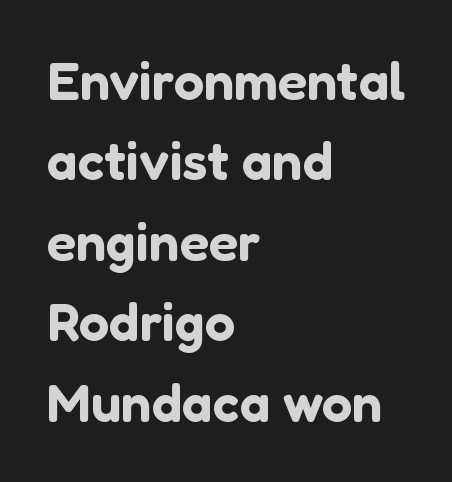
Q: Is the text italic (slanted)? A: No, it is upright.
Q: Is the typeface a serif or a sans-serif typeface? A: Sans-serif.
Q: Is the text underlined? A: No.
Q: How is the paragraph aligned? A: Left-aligned.
Q: Is the spacing between letters normal or unusually wide? A: Normal.
Q: Is the spacing between lines tight, normal or loose? A: Normal.
Q: Width (condensed, normal, or wide)? A: Normal.
Q: Stroke contrast? A: Low.
Q: x-height? A: Medium.
Q: Monospaced? A: No.
